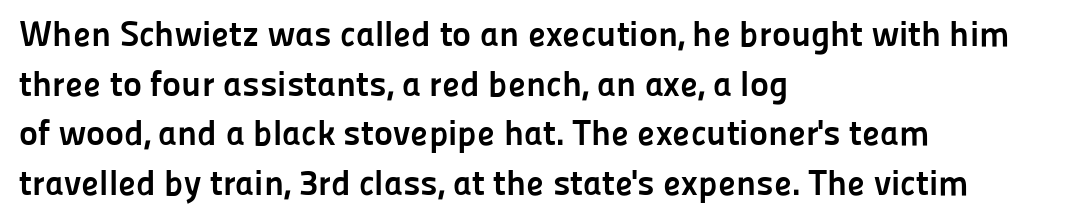
The image shows 36 px semibold sans-serif type, upright; set left-aligned, normal line spacing (1.38x), normal letter spacing, not underlined; low stroke contrast and a medium x-height.
